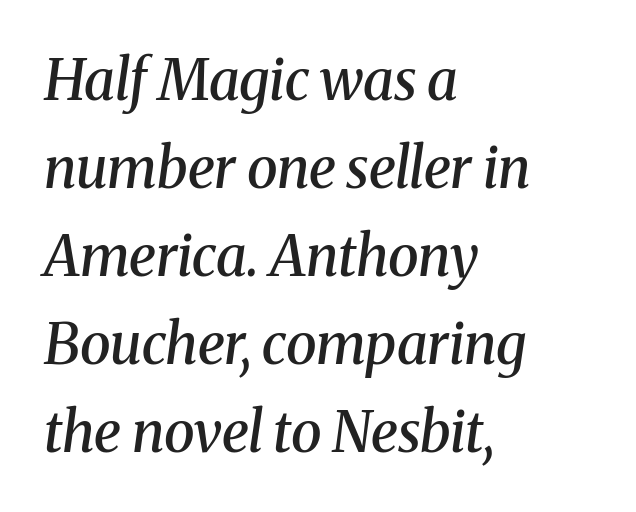
Q: Is the text bold? A: Semi-bold.
Q: Is the text italic (slanted)? A: Yes, it leans right by about 8 degrees.
Q: Is the typeface a serif or a sans-serif typeface? A: Serif.
Q: Is the text underlined? A: No.
Q: How is the paragraph aligned? A: Left-aligned.
Q: Is the spacing between letters normal or unusually wide? A: Normal.
Q: Is the spacing between lines tight, normal or loose? A: Normal.
Q: Width (condensed, normal, or wide)? A: Normal.
Q: Stroke contrast? A: Medium.
Q: x-height? A: Medium.
Q: Monospaced? A: No.
